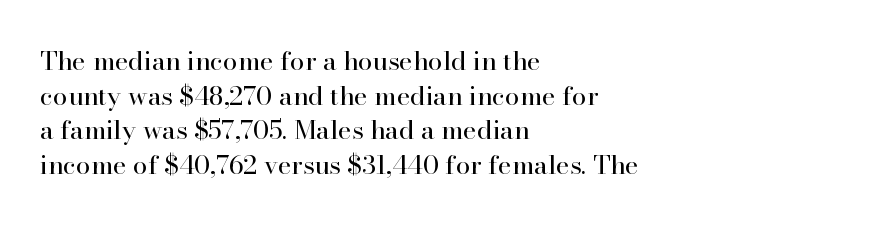
Q: Is the text bold? A: No.
Q: Is the text italic (slanted)? A: No, it is upright.
Q: Is the text underlined? A: No.
Q: How is the paragraph aligned? A: Left-aligned.
Q: Is the spacing between letters normal or unusually wide? A: Normal.
Q: Is the spacing between lines tight, normal or loose? A: Normal.
